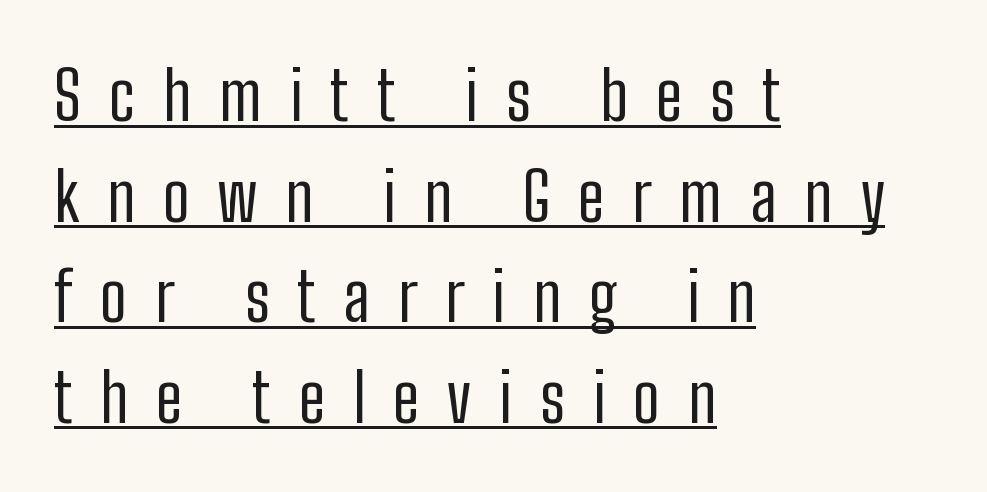
The image shows 68 px regular-weight, condensed sans-serif type, upright; set left-aligned, normal line spacing (1.48x), unusually wide letter spacing (+0.41 em), underlined; low stroke contrast and a medium x-height.
